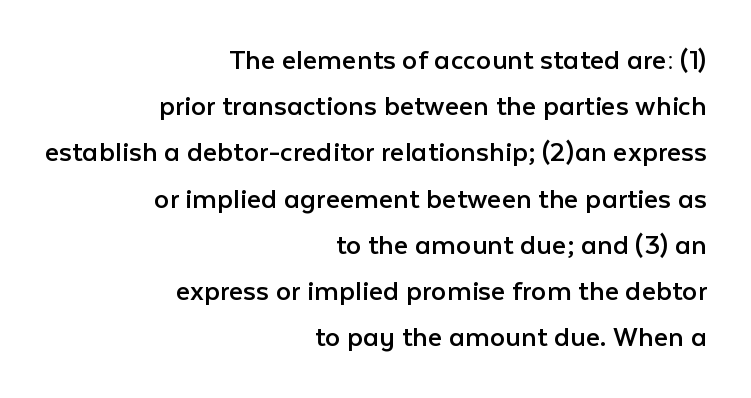
{"serif": "no", "italic": "no", "bold": "no", "weight": "regular", "width": "normal", "stroke_contrast": "low", "x_height": "medium", "monospaced": "no", "underline": "no", "align": "right", "line_spacing": "normal", "line_spacing_ratio": 1.49, "letter_spacing": "normal", "letter_spacing_em": 0.0, "glyph_px": 31}
